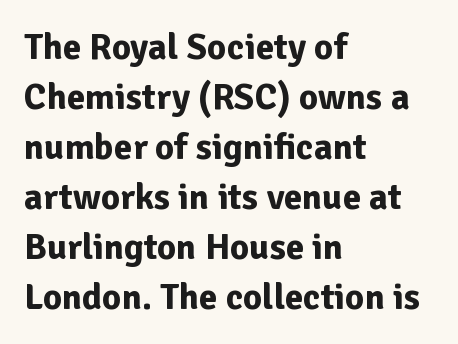
{"serif": "no", "italic": "no", "bold": "yes", "weight": "bold", "width": "normal", "stroke_contrast": "low", "x_height": "medium", "monospaced": "no", "underline": "no", "align": "left", "line_spacing": "normal", "line_spacing_ratio": 1.35, "letter_spacing": "normal", "letter_spacing_em": 0.0, "glyph_px": 37}
